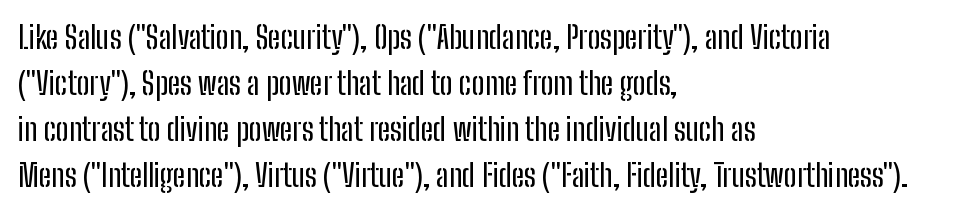
Do the characters align in a grid? No, the font is proportional. The letters carry no serifs — their stems end cleanly without finishing strokes. The leading is moderate, giving the passage an even texture. This rendering uses left alignment, leaving the right contour irregular. The words here are not underlined. In terms of posture, this sample is upright.
